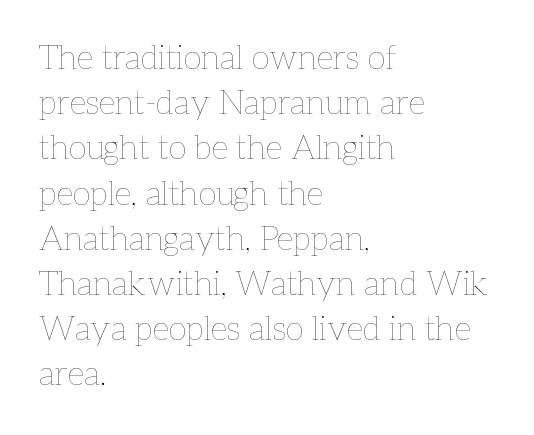
The image shows 33 px thin type, upright; set left-aligned, normal line spacing (1.37x), normal letter spacing, not underlined; low stroke contrast and a medium x-height.
